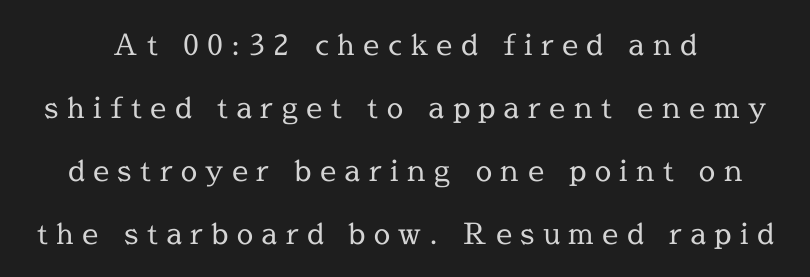
The image shows 29 px regular-weight serif type, upright; set loose line spacing (2.17x), unusually wide letter spacing (+0.29 em), not underlined; a medium x-height.
